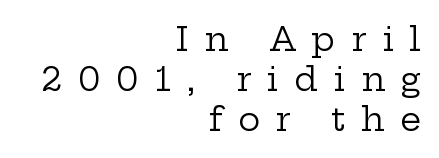
A bare baseline throughout the passage. The letters look calm and open, with moderate or lighter stems. Spacing between characters has been opened up far beyond the box default. This rendering employs a face with finishing strokes, i.e., a serif. Tall strokes in this sample are plumb rather than angled.
